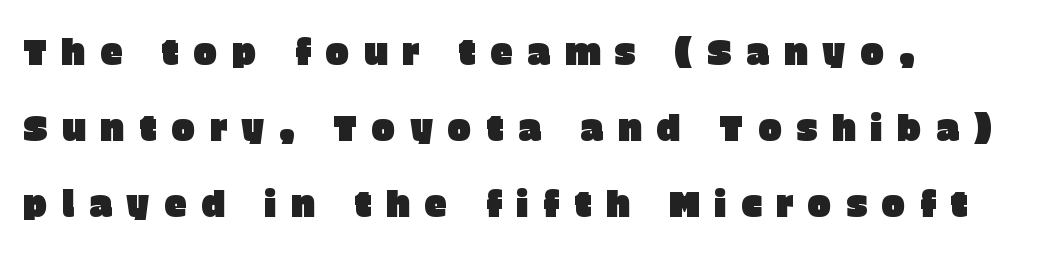
{"serif": "no", "italic": "no", "width": "normal", "stroke_contrast": "low", "x_height": "large", "monospaced": "no", "underline": "no", "align": "left", "line_spacing": "loose", "line_spacing_ratio": 2.11, "letter_spacing": "wide", "letter_spacing_em": 0.39, "glyph_px": 36}
